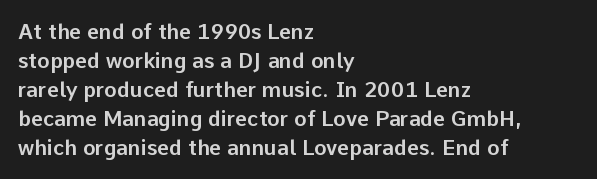
The image shows 21 px text type, upright; set left-aligned, normal line spacing (1.38x), normal letter spacing, not underlined.
